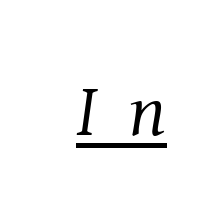
{"serif": "yes", "italic": "yes", "lean": "right", "slant_degrees": 8, "bold": "no", "weight": "regular", "width": "normal", "stroke_contrast": "medium", "x_height": "medium", "monospaced": "no", "underline": "yes", "letter_spacing": "wide", "letter_spacing_em": 0.44, "glyph_px": 74}
